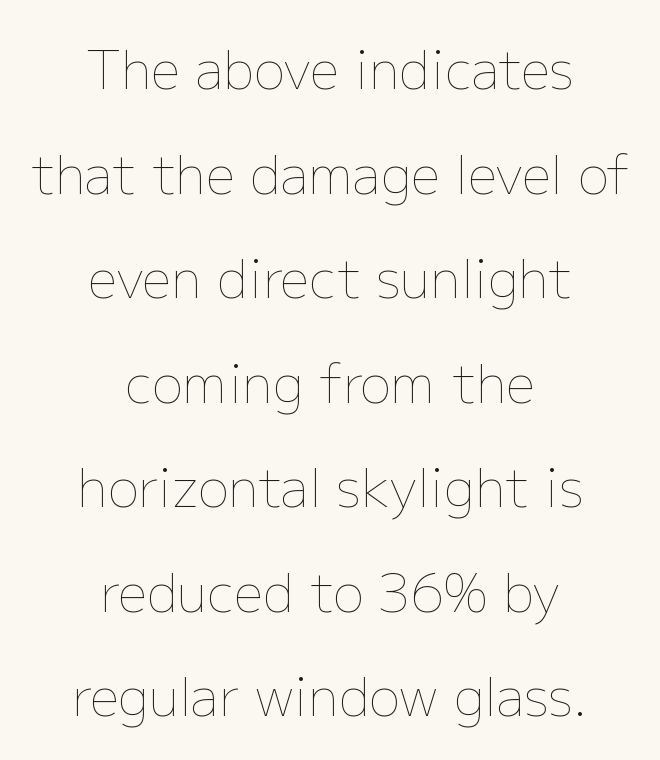
Q: Is the text bold? A: No.
Q: Is the text italic (slanted)? A: No, it is upright.
Q: Is the text underlined? A: No.
Q: How is the paragraph aligned? A: Centered.
Q: Is the spacing between letters normal or unusually wide? A: Normal.
Q: Is the spacing between lines tight, normal or loose? A: Loose.
Q: Width (condensed, normal, or wide)? A: Normal.
Q: Stroke contrast? A: Low.
Q: x-height? A: Medium.
Q: Monospaced? A: No.
